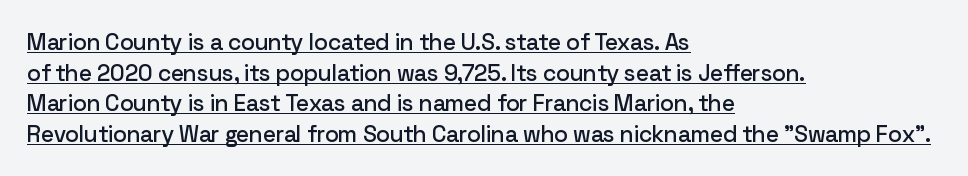
Words appear dense and cohesive because spacing is normal. Designer's note — italics off, roman on. A baseline rule has been typeset under these characters. Compared with typical paragraphs, the rows here are spaced about the same. Which margin do the lines hug? The left one — the right edge is uneven.
